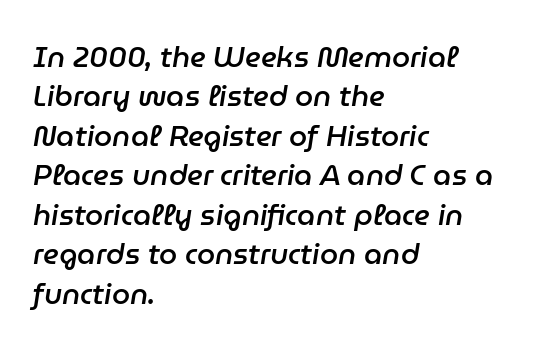
Q: Is the text bold? A: Semi-bold.
Q: Is the text italic (slanted)? A: Yes, it leans right by about 9 degrees.
Q: Is the text underlined? A: No.
Q: How is the paragraph aligned? A: Left-aligned.
Q: Is the spacing between letters normal or unusually wide? A: Normal.
Q: Is the spacing between lines tight, normal or loose? A: Normal.
Q: Width (condensed, normal, or wide)? A: Normal.
Q: Stroke contrast? A: Low.
Q: x-height? A: Medium.
Q: Monospaced? A: No.
